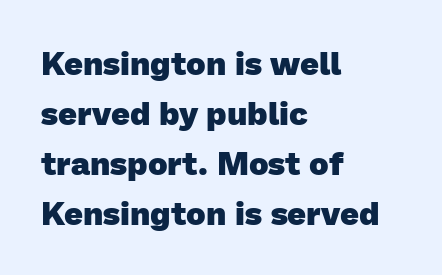
Q: Is the text bold? A: Yes.
Q: Is the typeface a serif or a sans-serif typeface? A: Sans-serif.
Q: Is the text underlined? A: No.
Q: How is the paragraph aligned? A: Left-aligned.
Q: Is the spacing between letters normal or unusually wide? A: Normal.
Q: Is the spacing between lines tight, normal or loose? A: Normal.
Q: Width (condensed, normal, or wide)? A: Normal.
Q: Stroke contrast? A: Low.
Q: x-height? A: Medium.
Q: Monospaced? A: No.
